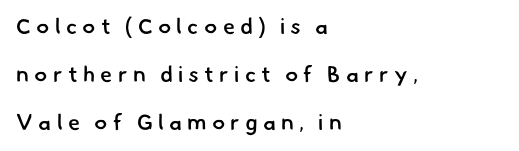
{"bold": "semi", "underline": "no", "align": "left", "line_spacing": "loose", "line_spacing_ratio": 2.18, "letter_spacing": "wide", "letter_spacing_em": 0.24, "glyph_px": 22}
